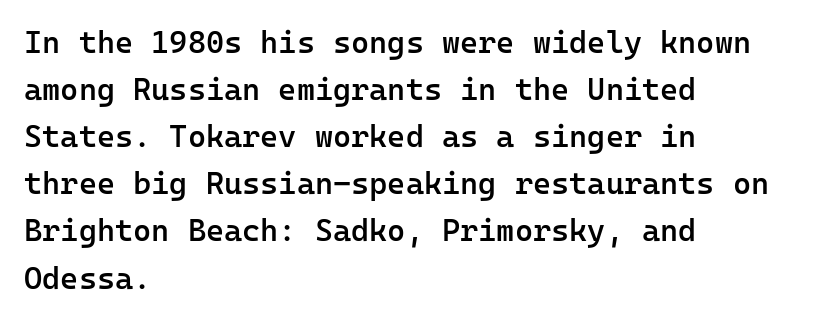
{"serif": "no", "italic": "no", "bold": "semi", "weight": "semibold", "width": "normal", "stroke_contrast": "low", "x_height": "medium", "monospaced": "yes", "underline": "no", "align": "left", "line_spacing": "normal", "line_spacing_ratio": 1.52, "letter_spacing": "normal", "letter_spacing_em": 0.0, "glyph_px": 31}
